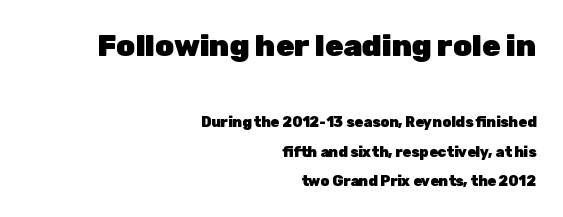
Each letter's strokes conclude bluntly, with no projecting serifs. If you drew a ruler down the right edge, every line would touch it. This layout puts the oversized block above and the modest block below. Notice how thick the strokes are: this is what a full bold looks like.
